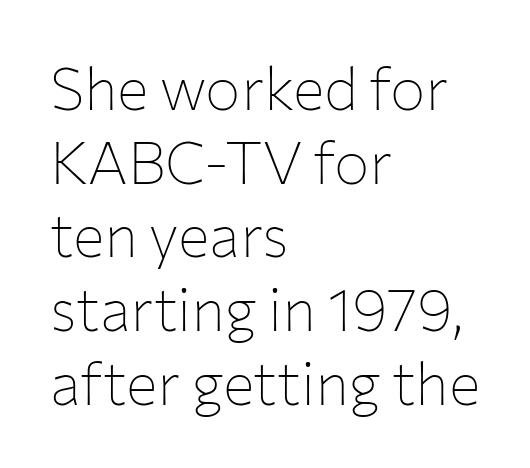
Notice how the passage keeps a crisp vertical edge on the left only. No chunkiness to these letters — they're not bold. Font category for this specimen: sans-serif. Between one letter and the next there's only the usual sliver of space.
